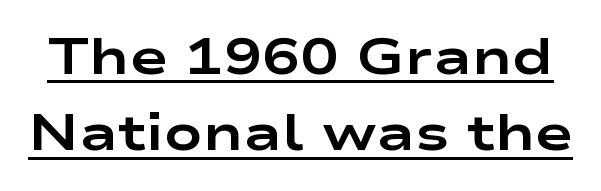
{"serif": "no", "italic": "no", "bold": "yes", "weight": "bold", "width": "wide", "stroke_contrast": "low", "x_height": "medium", "monospaced": "no", "underline": "yes", "line_spacing": "normal", "line_spacing_ratio": 1.5, "letter_spacing": "normal", "letter_spacing_em": 0.0, "glyph_px": 51}
